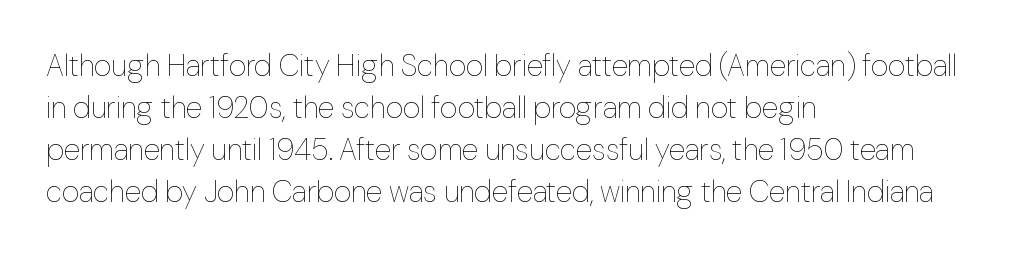
The space between consecutive lines is moderate. The lettering stays uniformly vertical, giving the passage a roman look. This reads as an unemphasized weight, regular at the heaviest. The rendering uses natural spacing where letterforms have individual widths. A typesetter would call this zero additional tracking.
